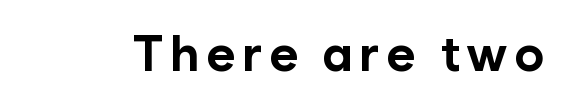
As a designer I'd log this as weight 700, bold. Proportional: the letters do not fall into vertical columns. Stroke terminals: plain, sans-serif. The typography opts for an upright posture over an oblique one.
